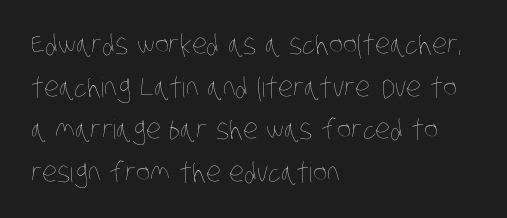
{"bold": "no", "underline": "no", "align": "left", "line_spacing": "normal", "line_spacing_ratio": 1.58, "letter_spacing": "normal", "letter_spacing_em": 0.0, "glyph_px": 27}
